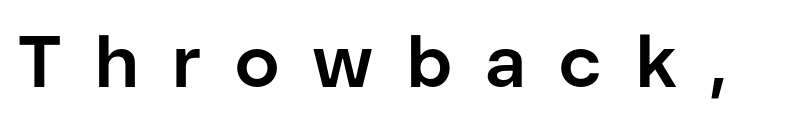
Classification — sans serif. The space directly below the letters is spotless. No italicization has been applied; the sample stays upright. The strokes are fattened all the way to bold. A typesetter would call this proportional, since set widths differ per character. A typesetter would call this heavily tracked-out type.
